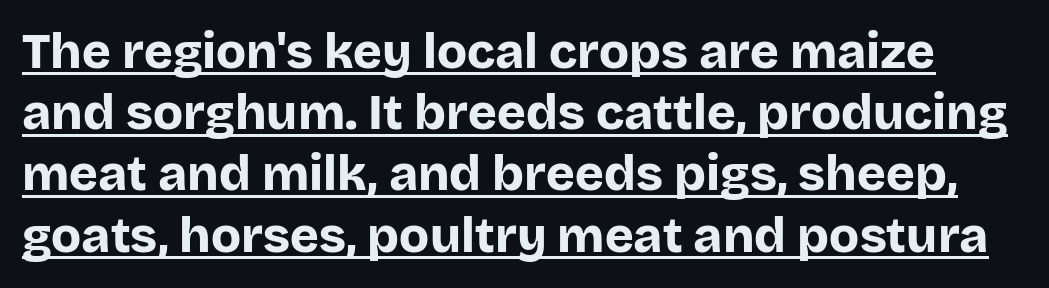
{"serif": "no", "italic": "no", "bold": "yes", "weight": "bold", "width": "normal", "stroke_contrast": "low", "x_height": "large", "monospaced": "no", "underline": "yes", "line_spacing": "normal", "line_spacing_ratio": 1.25, "letter_spacing": "normal", "letter_spacing_em": 0.0, "glyph_px": 49}
